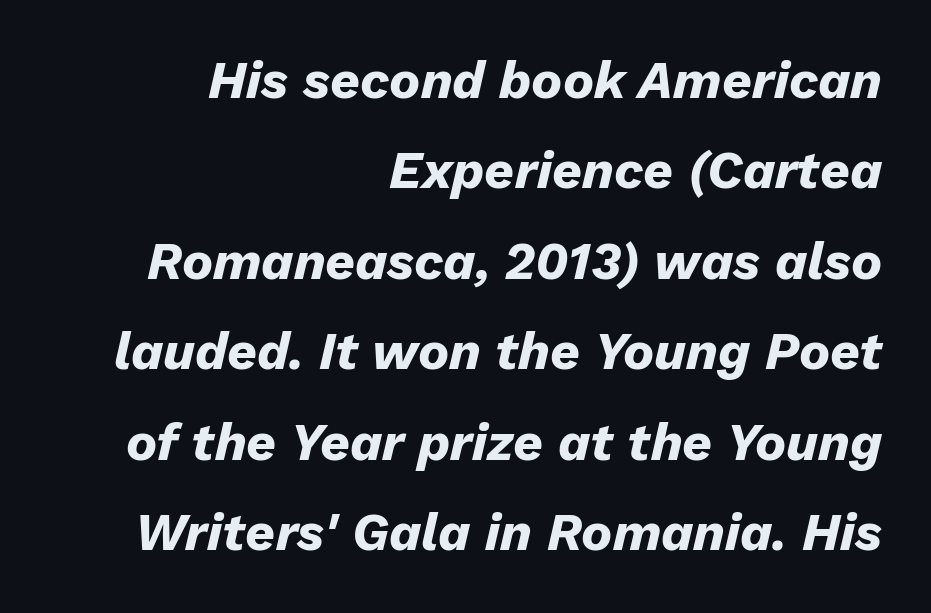
The passage shown is not underscored anywhere. Each glyph is drawn with heavy, bold strokes. The lettering tilts uniformly, giving the passage an italic look. This rendering leaves character spacing at its baseline value.
